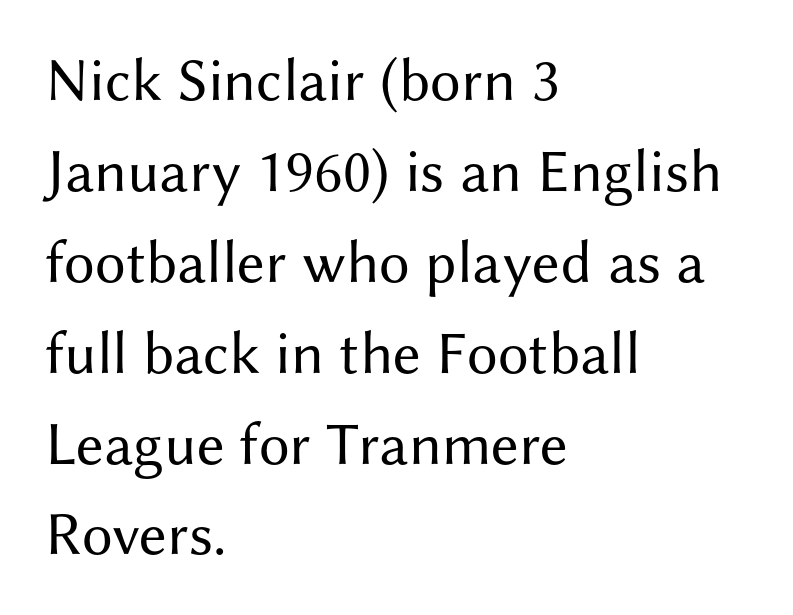
Classification — sans serif. The strip under each line holds only bare page. Each new line begins a customary step beneath the previous one. No chunkiness to these letters — they're not bold.
